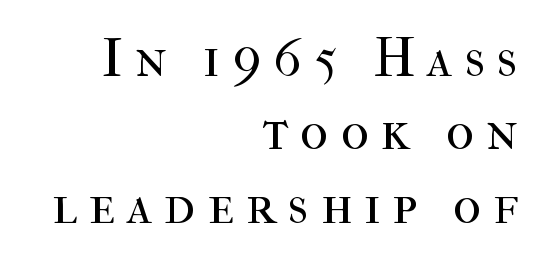
The image shows 54 px regular-weight serif type, upright; set right-aligned, normal line spacing (1.36x), unusually wide letter spacing (+0.22 em), not underlined; high stroke contrast and a medium x-height.
